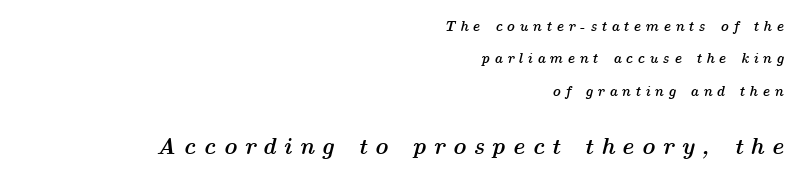
{"italic": "yes", "lean": "right", "slant_degrees": 14, "bold": "yes", "underline": "no", "align": "right", "line_spacing": "loose", "line_spacing_ratio": 2.31, "letter_spacing": "wide", "letter_spacing_em": 0.32, "larger_block": "second", "size_ratio": 1.64, "glyph_px": 23}
